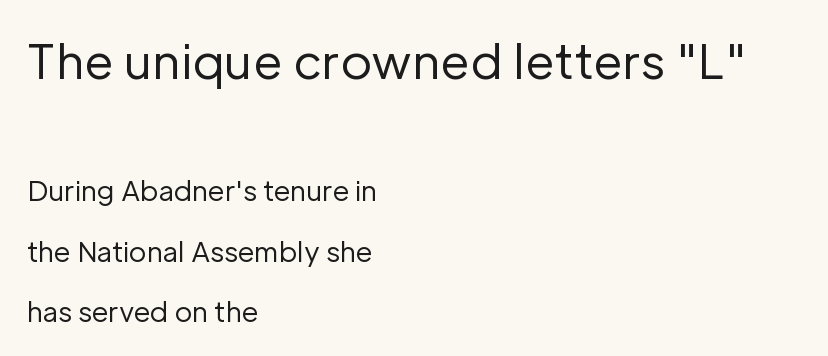
The image shows 48 px regular-weight sans-serif type, upright; set left-aligned, loose line spacing (2.23x), normal letter spacing, not underlined; the first (top) block is 1.78x larger; low stroke contrast and a medium x-height.
